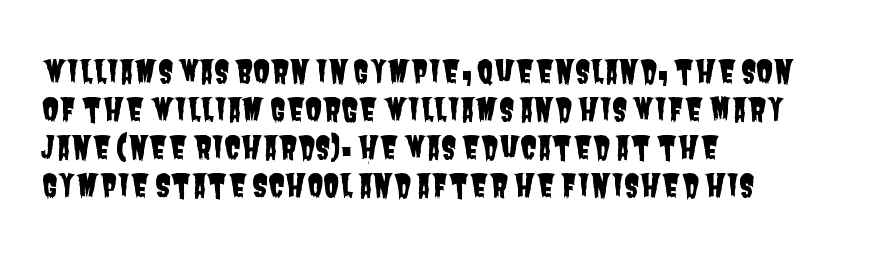
{"serif": "no", "width": "condensed", "stroke_contrast": "low", "x_height": "large", "monospaced": "no", "underline": "no", "align": "left", "line_spacing_ratio": 1.23, "letter_spacing": "normal", "letter_spacing_em": 0.0, "glyph_px": 31}
